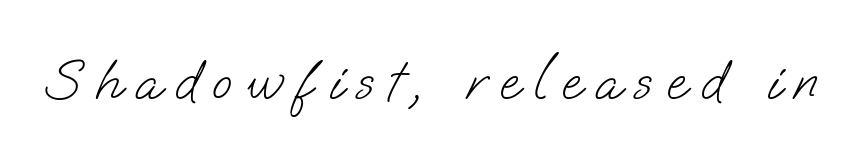
The image shows 58 px light sans-serif type; set unusually wide letter spacing (+0.23 em), not underlined; low stroke contrast and a small x-height.
